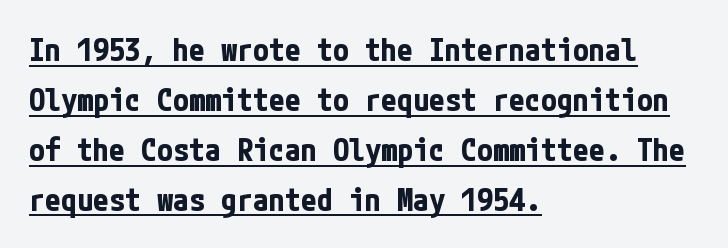
Bold? Absolutely — the strokes are thick and heavy. A classic flush-left, rag-right setting is used for this passage. Notice how the stems are strictly vertical — no italics here. The letterforms sit shoulder to shoulder at normal distance. The passage shown is underscored from start to finish.
